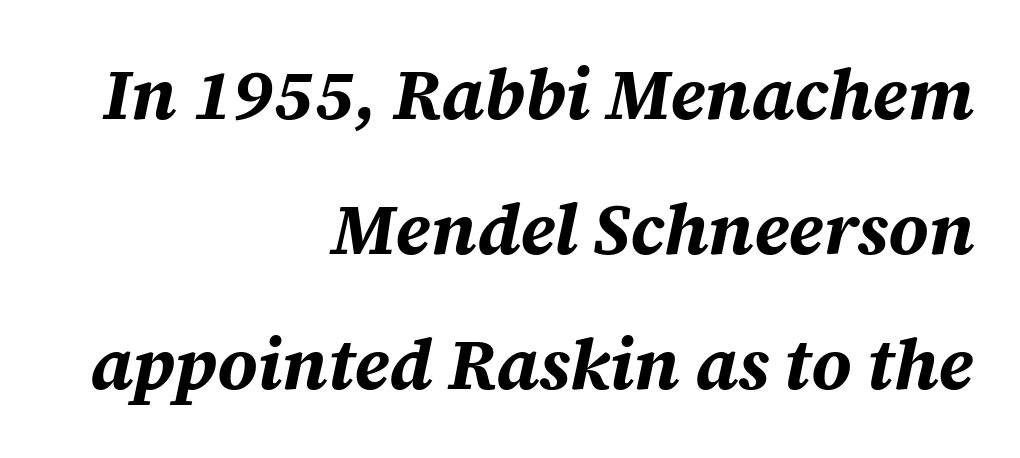
Q: Is the text bold? A: Yes.
Q: Is the text italic (slanted)? A: Yes, it leans right by about 12 degrees.
Q: Is the text underlined? A: No.
Q: How is the paragraph aligned? A: Right-aligned.
Q: Is the spacing between letters normal or unusually wide? A: Normal.
Q: Is the spacing between lines tight, normal or loose? A: Loose.
Q: Width (condensed, normal, or wide)? A: Normal.
Q: Stroke contrast? A: Medium.
Q: x-height? A: Large.
Q: Monospaced? A: No.
